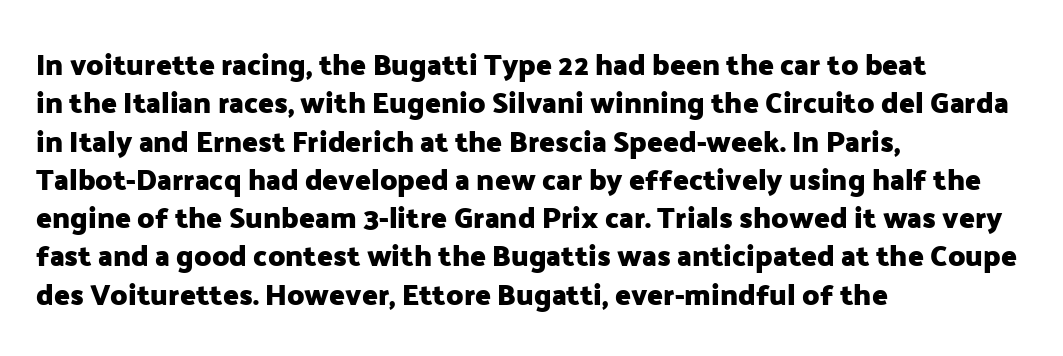
Nobody touched the tracking dial on this one. Bold? Absolutely — the strokes are thick and heavy. Notice how the passage keeps a crisp vertical edge on the left only. The specimen reads as upright at a glance.
